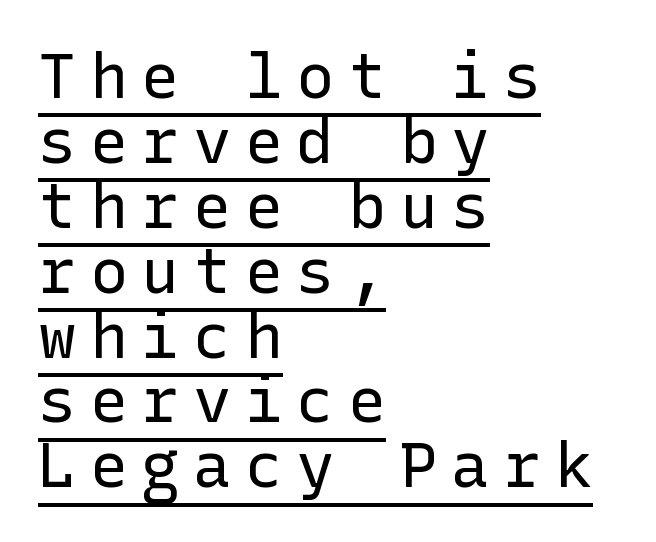
Baseline-to-baseline distance is barely more than the letter height. A baseline rule has been typeset under these characters. The cut favours lightness, reaching ordinary text weight at its darkest. Vertical strokes here are truly vertical. Each word looks stretched out because of the extra space between its letters. Regarding serifs, this sample does without them.
